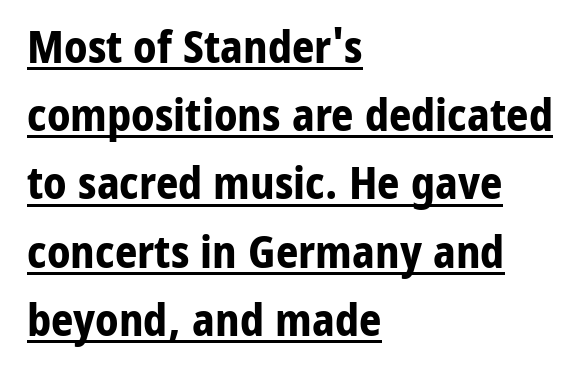
The image shows 44 px bold sans-serif type, upright; set left-aligned, normal line spacing (1.55x), normal letter spacing, underlined; low stroke contrast and a medium x-height.
